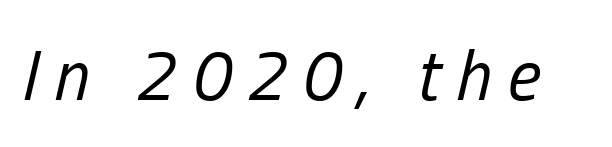
The image shows 71 px regular-weight, condensed type, italic (leaning right); set unusually wide letter spacing (+0.22 em), not underlined; low stroke contrast and a medium x-height.
